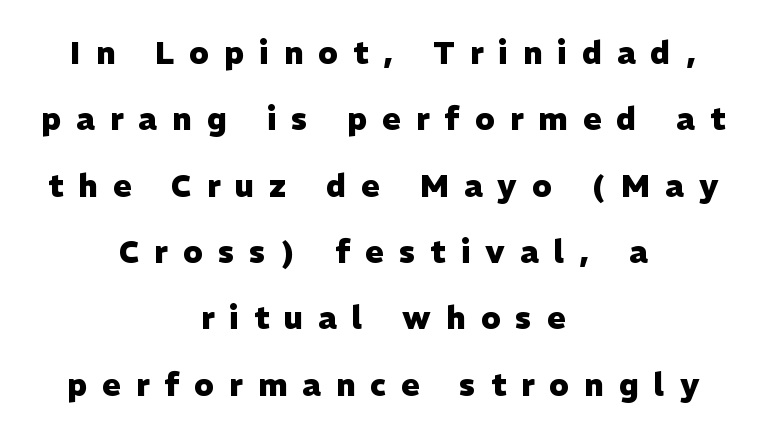
Q: Is the text bold? A: Yes.
Q: Is the text italic (slanted)? A: No, it is upright.
Q: Is the typeface a serif or a sans-serif typeface? A: Sans-serif.
Q: Is the text underlined? A: No.
Q: How is the paragraph aligned? A: Centered.
Q: Is the spacing between letters normal or unusually wide? A: Unusually wide.
Q: Is the spacing between lines tight, normal or loose? A: Loose.
Q: Width (condensed, normal, or wide)? A: Normal.
Q: Stroke contrast? A: Low.
Q: x-height? A: Medium.
Q: Monospaced? A: No.
